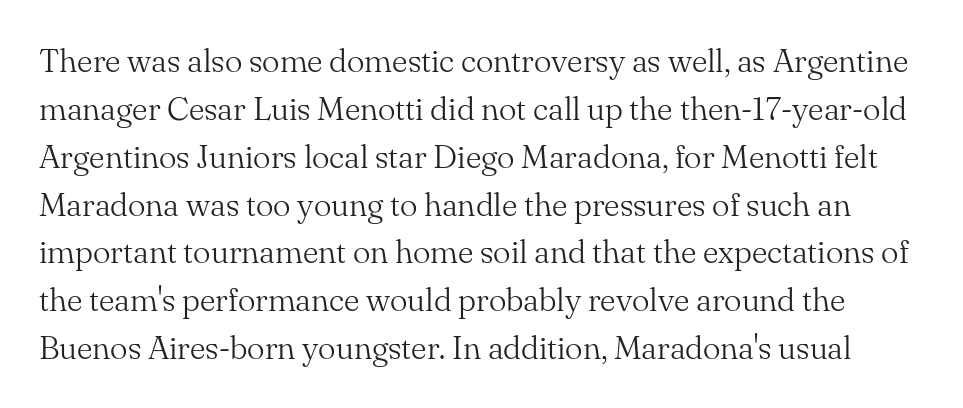
The font's upright variant was chosen for this text. These lines are rendered in a variable-pitch font. Little horizontal feet cap the strokes, marking this as serif type. Tracking here is standard; glyphs follow each other at the usual distance.
